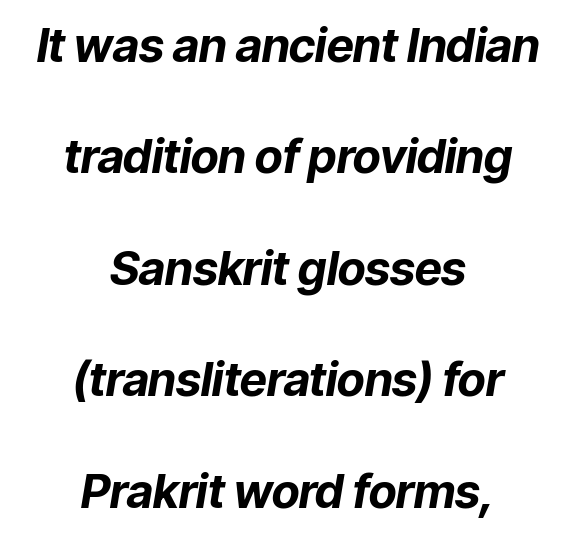
The rendering keeps characters at their native spacing. Type without underlining. The text carries the slant typical of an italic or oblique font. Summary of vertical rhythm: relaxed, with wide interline spacing. Proportional: the letters do not fall into vertical columns. These words are printed bold, with thick strokes throughout.
